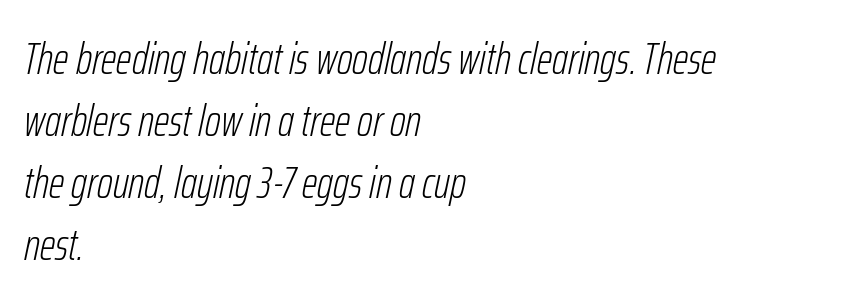
{"italic": "yes", "lean": "right", "slant_degrees": 12, "bold": "no", "weight": "light", "width": "condensed", "stroke_contrast": "low", "x_height": "medium", "monospaced": "no", "underline": "no", "align": "left", "line_spacing": "normal", "line_spacing_ratio": 1.41, "letter_spacing": "normal", "letter_spacing_em": 0.0, "glyph_px": 44}
